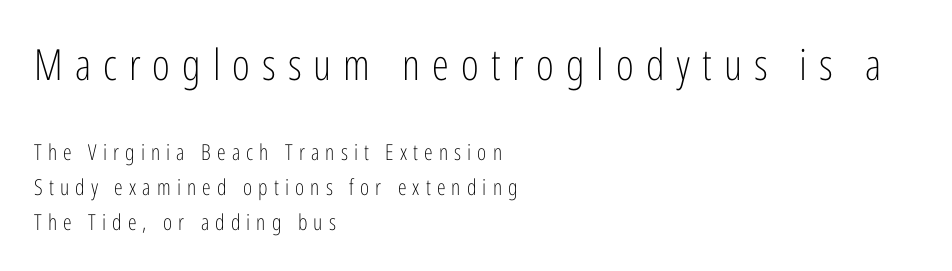
The text block is weighted toward the left margin, trailing off unevenly rightward. Italic? Not at all — the glyphs are vertical. Each letter's strokes conclude bluntly, with no projecting serifs. The earlier block is typeset at a bigger size than the later block. On a weight scale, this lands at 450 or below. Descenders are the only things crossing below the line.
